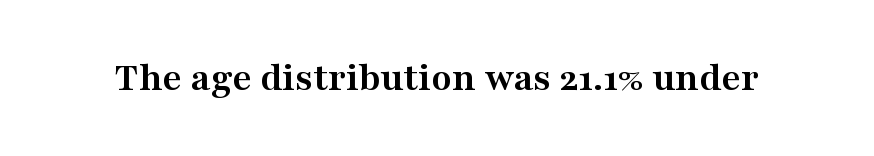
{"serif": "yes", "italic": "no", "bold": "yes", "weight": "semibold", "width": "wide", "stroke_contrast": "medium", "x_height": "medium", "monospaced": "no", "underline": "no", "letter_spacing": "normal", "letter_spacing_em": 0.0, "glyph_px": 42}
